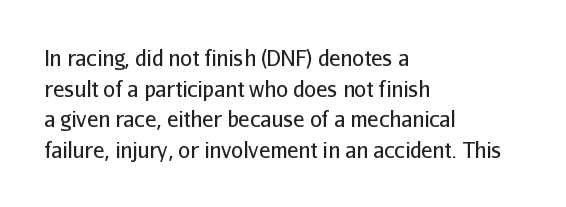
{"italic": "no", "bold": "no", "underline": "no", "align": "left", "line_spacing": "normal", "line_spacing_ratio": 1.46, "letter_spacing": "normal", "letter_spacing_em": 0.0, "glyph_px": 21}
